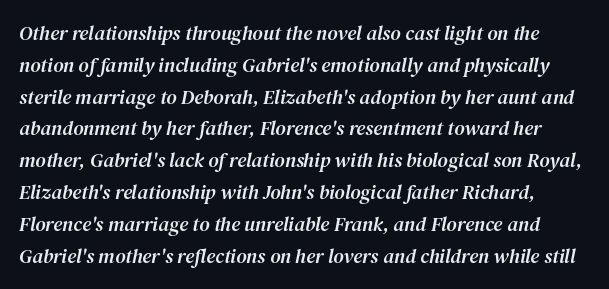
Q: Is the text italic (slanted)? A: Yes, it leans right by about 12 degrees.
Q: Is the text underlined? A: No.
Q: Is the spacing between letters normal or unusually wide? A: Normal.
Q: Is the spacing between lines tight, normal or loose? A: Normal.
